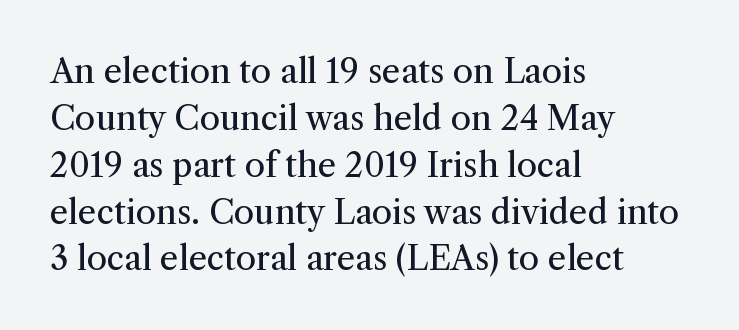
Q: Is the text bold? A: No.
Q: Is the text italic (slanted)? A: No, it is upright.
Q: Is the typeface a serif or a sans-serif typeface? A: Serif.
Q: Is the text underlined? A: No.
Q: How is the paragraph aligned? A: Left-aligned.
Q: Is the spacing between letters normal or unusually wide? A: Normal.
Q: Is the spacing between lines tight, normal or loose? A: Normal.
Q: Width (condensed, normal, or wide)? A: Normal.
Q: Stroke contrast? A: Medium.
Q: x-height? A: Medium.
Q: Monospaced? A: No.
